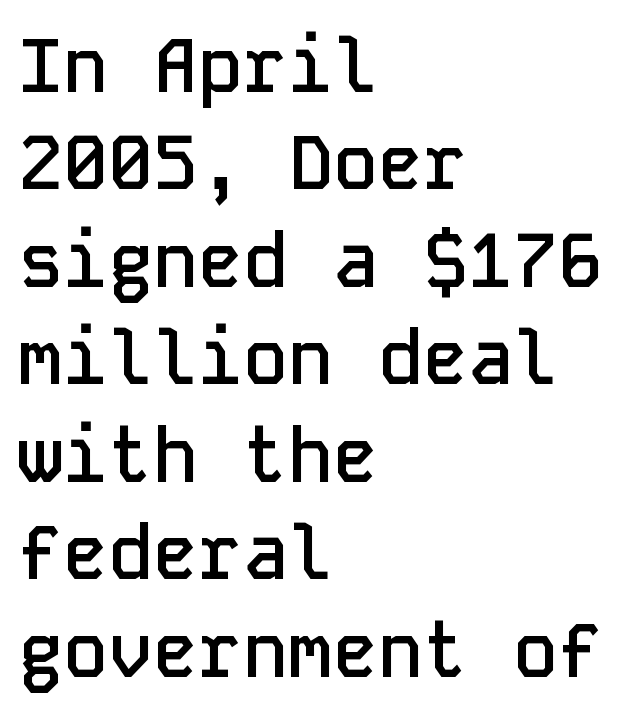
Q: Is the text bold? A: Semi-bold.
Q: Is the text italic (slanted)? A: No, it is upright.
Q: Is the typeface a serif or a sans-serif typeface? A: Sans-serif.
Q: Is the text underlined? A: No.
Q: How is the paragraph aligned? A: Left-aligned.
Q: Is the spacing between letters normal or unusually wide? A: Normal.
Q: Is the spacing between lines tight, normal or loose? A: Normal.
Q: Width (condensed, normal, or wide)? A: Normal.
Q: Stroke contrast? A: Low.
Q: x-height? A: Medium.
Q: Monospaced? A: Yes.
